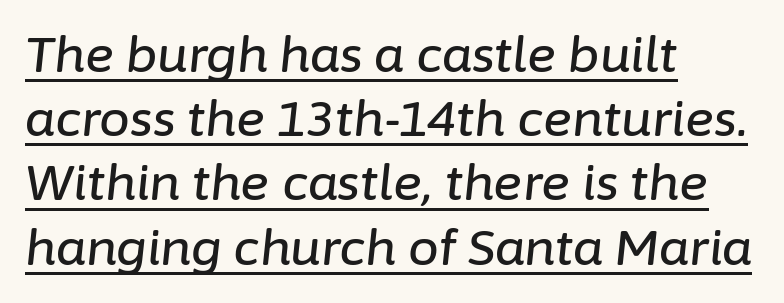
Q: Is the text italic (slanted)? A: Yes, it leans right by about 6 degrees.
Q: Is the text underlined? A: Yes.
Q: How is the paragraph aligned? A: Left-aligned.
Q: Is the spacing between letters normal or unusually wide? A: Normal.
Q: Is the spacing between lines tight, normal or loose? A: Normal.
Q: Width (condensed, normal, or wide)? A: Normal.
Q: Stroke contrast? A: Low.
Q: x-height? A: Medium.
Q: Monospaced? A: No.
